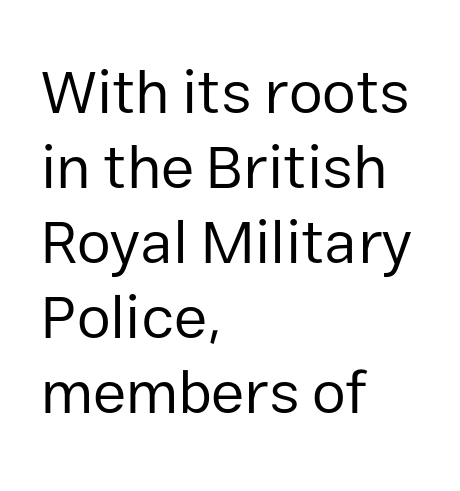
The passage shown is not underscored anywhere. The weight would be labelled regular, book, light, or lighter still. The letters stand straight up with perfectly vertical stems. Character widths vary here, with narrow letters taking less room than wide ones. Which margin do the lines hug? The left one — the right edge is uneven. You can tell from the bare stems that sans-serif type was used.
